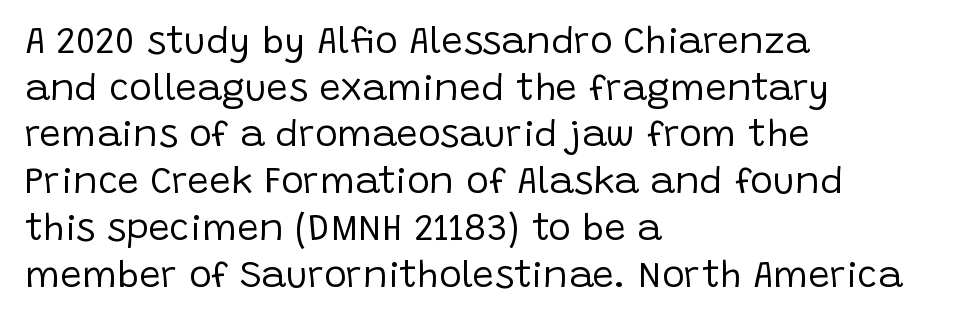
{"serif": "no", "italic": "no", "bold": "no", "weight": "regular", "width": "normal", "stroke_contrast": "low", "x_height": "large", "monospaced": "no", "underline": "no", "align": "left", "line_spacing_ratio": 1.23, "letter_spacing": "normal", "letter_spacing_em": 0.0, "glyph_px": 38}
